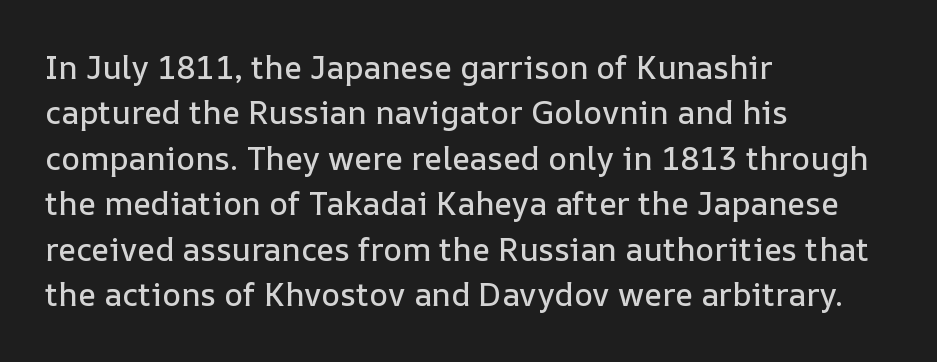
The image shows 32 px text type, upright; set left-aligned, normal line spacing (1.42x), normal letter spacing, not underlined; low stroke contrast and a medium x-height.
